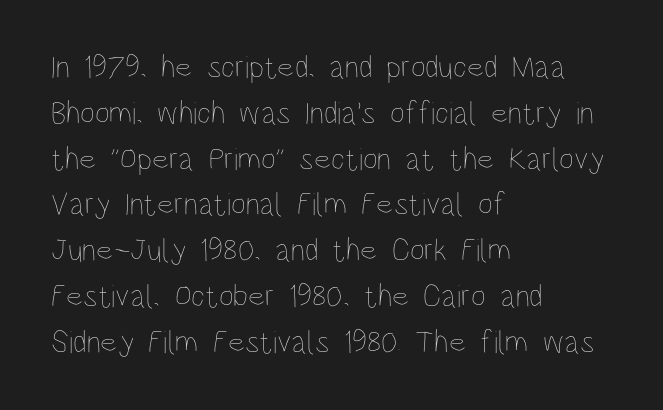
The image shows 32 px thin, condensed type, upright; set left-aligned, normal line spacing (1.43x), normal letter spacing, not underlined; low stroke contrast and a large x-height.
